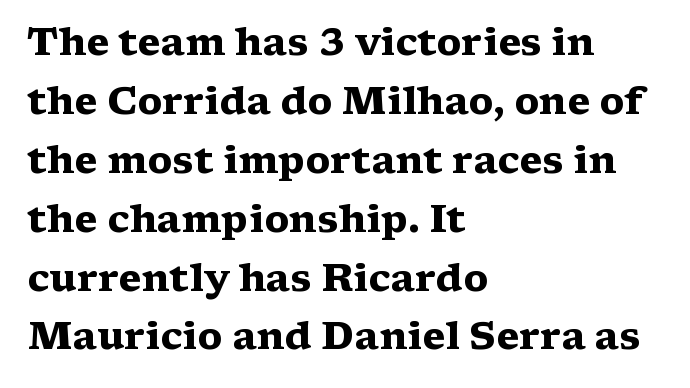
You could not count columns in this text — the font is proportionally spaced. The characters look thick and weighty, a clear bold. Rows of type keep a routine distance in the vertical direction. This sample is left-justified, so line endings fall wherever the words run out.
